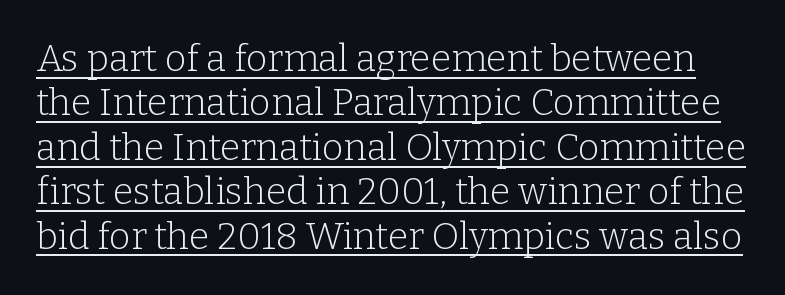
Q: Is the text bold? A: No.
Q: Is the text italic (slanted)? A: No, it is upright.
Q: Is the typeface a serif or a sans-serif typeface? A: Serif.
Q: Is the text underlined? A: Yes.
Q: Is the spacing between letters normal or unusually wide? A: Normal.
Q: Width (condensed, normal, or wide)? A: Normal.
Q: Stroke contrast? A: Low.
Q: x-height? A: Medium.
Q: Monospaced? A: No.
